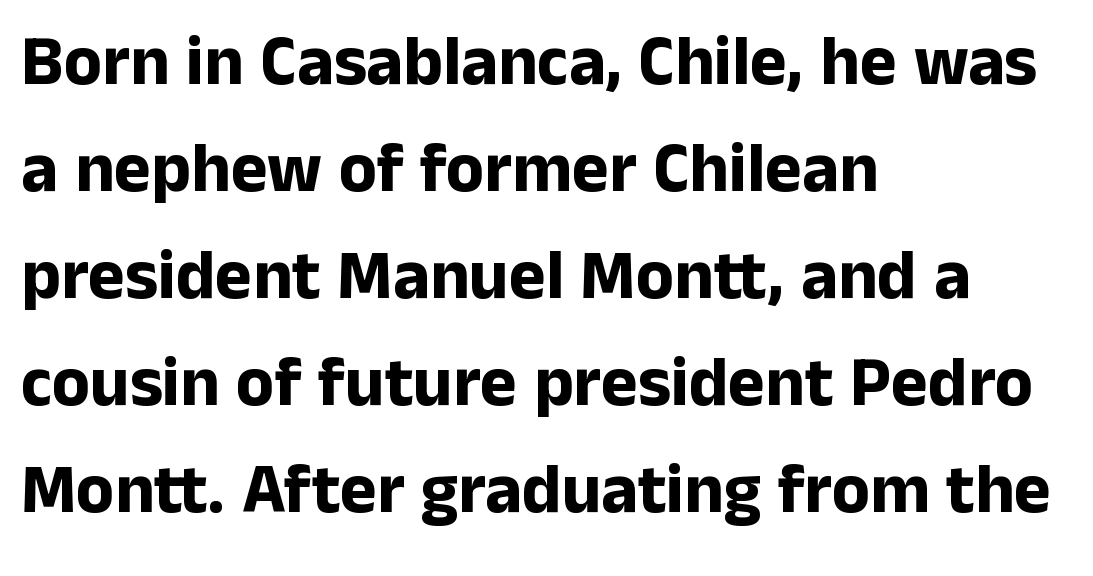
Q: Is the text bold? A: Yes.
Q: Is the text italic (slanted)? A: No, it is upright.
Q: Is the typeface a serif or a sans-serif typeface? A: Sans-serif.
Q: Is the text underlined? A: No.
Q: How is the paragraph aligned? A: Left-aligned.
Q: Is the spacing between letters normal or unusually wide? A: Normal.
Q: Is the spacing between lines tight, normal or loose? A: Normal.
Q: Width (condensed, normal, or wide)? A: Normal.
Q: Stroke contrast? A: Low.
Q: x-height? A: Medium.
Q: Monospaced? A: No.
